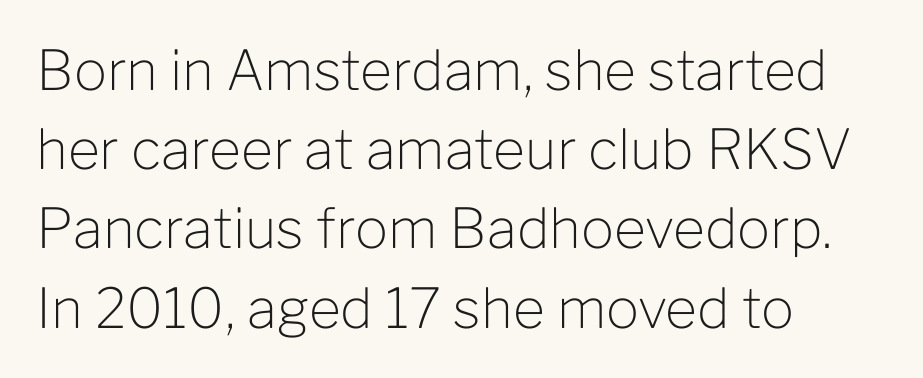
Q: Is the text bold? A: No.
Q: Is the text italic (slanted)? A: No, it is upright.
Q: Is the typeface a serif or a sans-serif typeface? A: Sans-serif.
Q: Is the text underlined? A: No.
Q: How is the paragraph aligned? A: Left-aligned.
Q: Is the spacing between letters normal or unusually wide? A: Normal.
Q: Is the spacing between lines tight, normal or loose? A: Normal.
Q: Width (condensed, normal, or wide)? A: Normal.
Q: Stroke contrast? A: Low.
Q: x-height? A: Medium.
Q: Monospaced? A: No.
